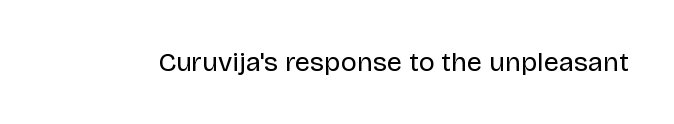
The image shows 27 px text type, upright; set normal letter spacing, not underlined.
